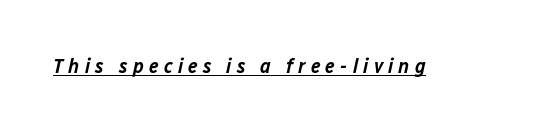
The image shows 21 px text type, italic (leaning right); set unusually wide letter spacing (+0.25 em), underlined.
